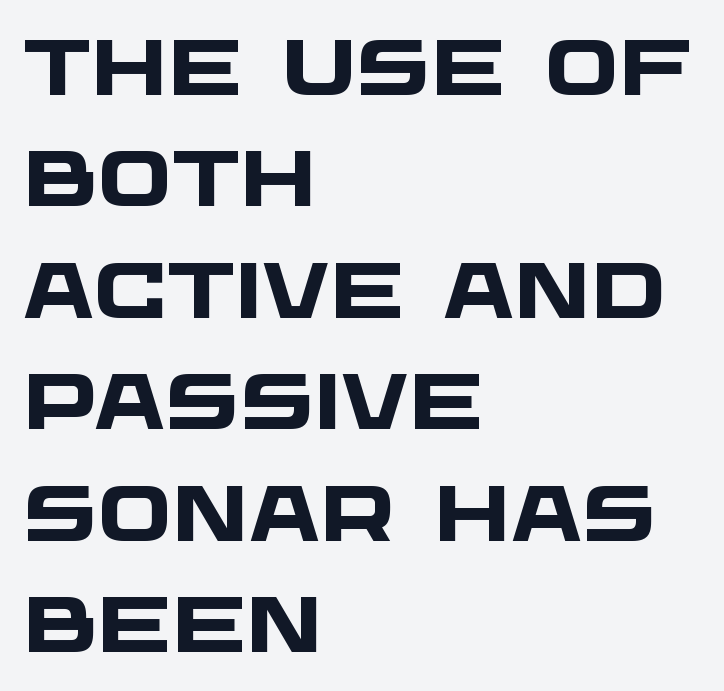
The image shows 79 px heavy, wide sans-serif type; set left-aligned, normal line spacing (1.41x), normal letter spacing, not underlined; low stroke contrast and a large x-height.
